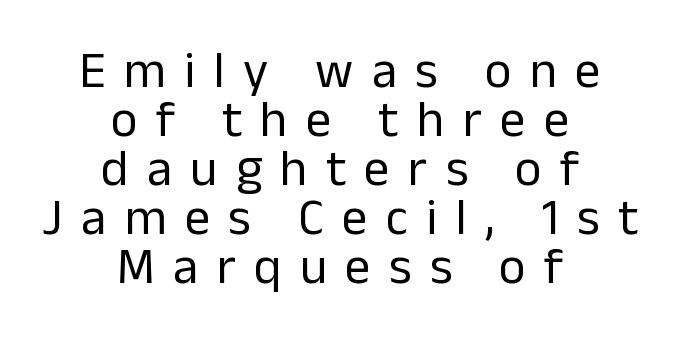
{"serif": "no", "italic": "no", "bold": "no", "weight": "regular", "width": "normal", "stroke_contrast": "low", "x_height": "medium", "monospaced": "no", "underline": "no", "align": "center", "line_spacing": "tight", "line_spacing_ratio": 0.96, "letter_spacing": "wide", "letter_spacing_em": 0.36, "glyph_px": 51}
